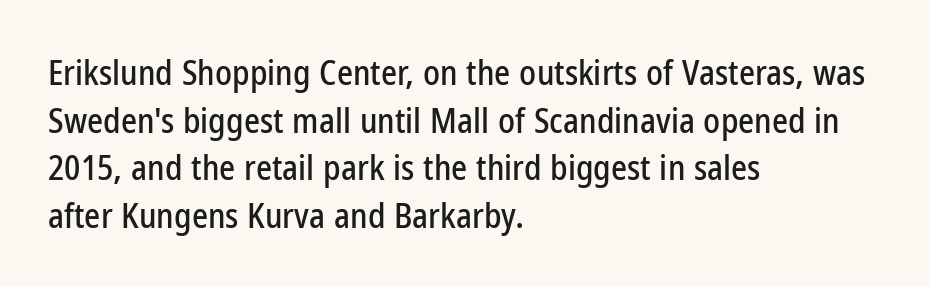
The image shows 34 px condensed sans-serif type, upright; set left-aligned, normal line spacing (1.4x), normal letter spacing, not underlined; low stroke contrast and a medium x-height.
